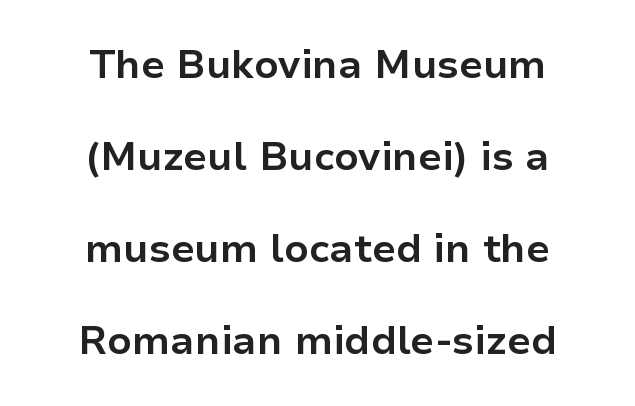
Tall strokes in this sample are plumb rather than angled. Compared with typical body copy, the letter spacing here is the same. Quick note: underline off. Look at the stroke-to-counter ratio: heavy, a bold.
